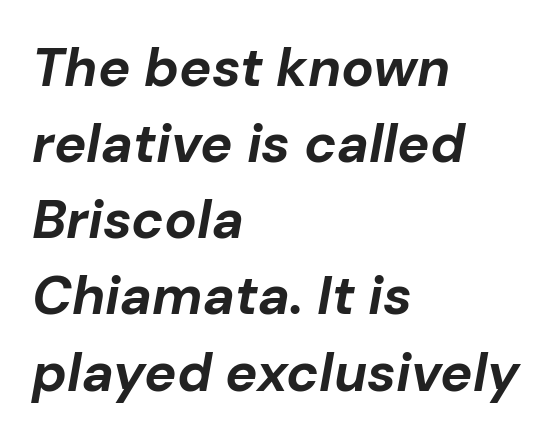
The image shows 54 px bold type, italic (leaning right); set left-aligned, normal line spacing (1.41x), normal letter spacing, not underlined; low stroke contrast and a medium x-height.
